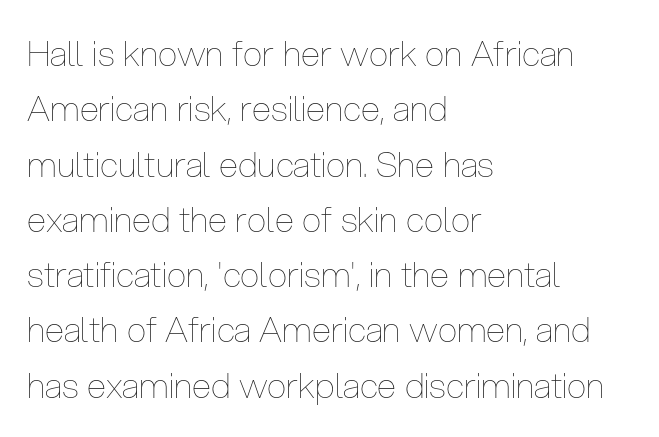
{"italic": "no", "bold": "no", "weight": "thin", "width": "condensed", "stroke_contrast": "low", "x_height": "medium", "monospaced": "no", "underline": "no", "align": "left", "line_spacing": "normal", "line_spacing_ratio": 1.58, "letter_spacing": "normal", "letter_spacing_em": 0.0, "glyph_px": 35}
